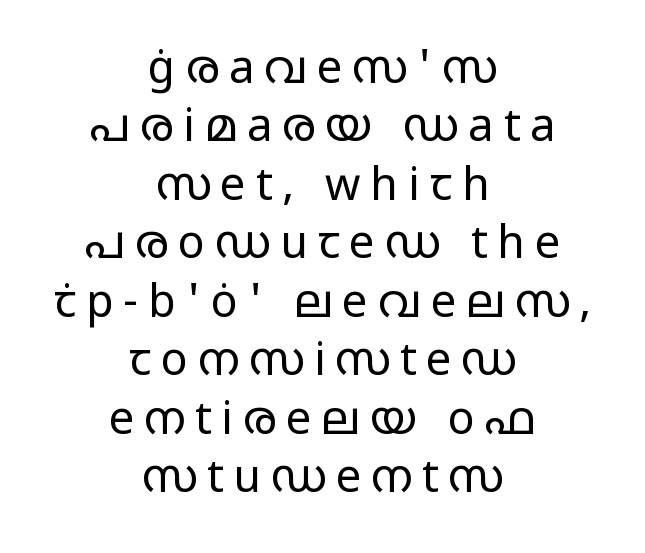
Q: Is the text bold? A: No.
Q: Is the text italic (slanted)? A: No, it is upright.
Q: Is the typeface a serif or a sans-serif typeface? A: Sans-serif.
Q: Is the text underlined? A: No.
Q: How is the paragraph aligned? A: Centered.
Q: Is the spacing between letters normal or unusually wide? A: Unusually wide.
Q: Is the spacing between lines tight, normal or loose? A: Normal.
Q: Width (condensed, normal, or wide)? A: Wide.
Q: Stroke contrast? A: Low.
Q: x-height? A: Medium.
Q: Monospaced? A: No.
